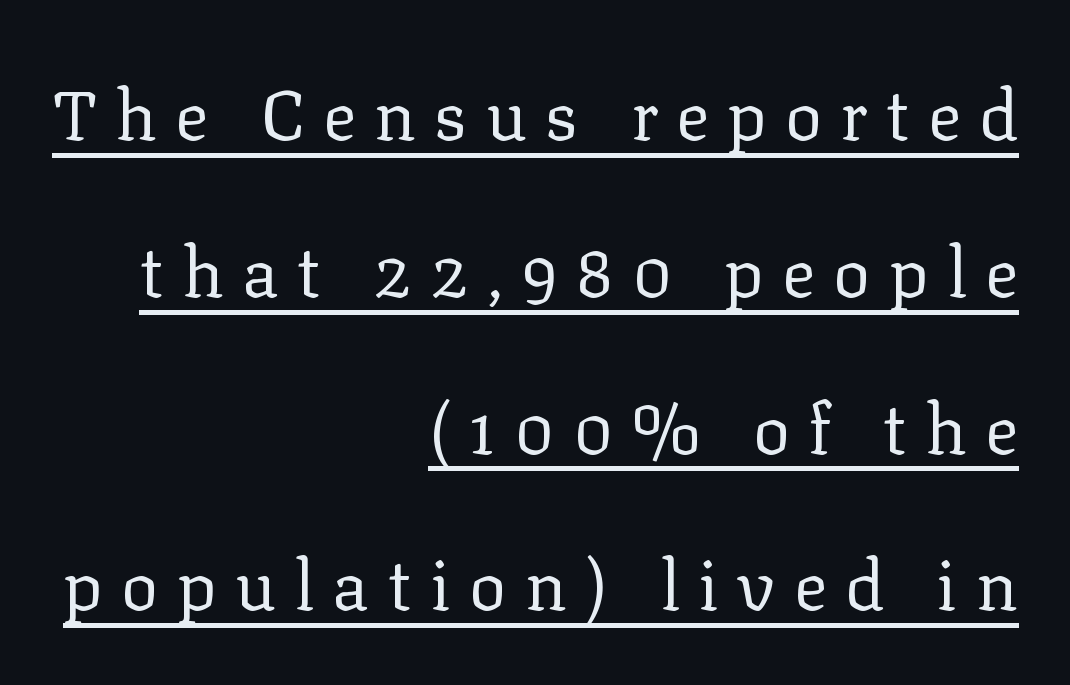
{"serif": "yes", "italic": "no", "bold": "no", "weight": "regular", "width": "normal", "stroke_contrast": "low", "x_height": "medium", "monospaced": "no", "underline": "yes", "align": "right", "line_spacing": "loose", "line_spacing_ratio": 2.24, "letter_spacing": "wide", "letter_spacing_em": 0.26, "glyph_px": 70}
